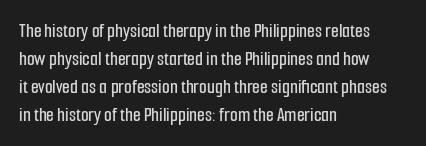
Ordinary non-slanted type is in use. Type without underlining. A typesetter would call this zero additional tracking. Horizontally, the lines are justified to the leading edge only. Honestly, the row spacing looks completely unremarkable.
